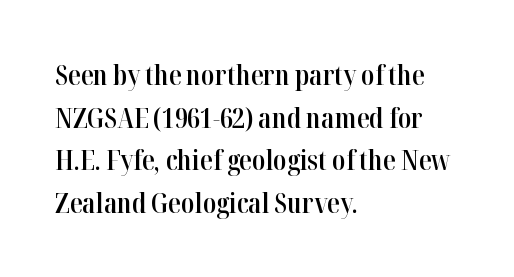
{"serif": "yes", "italic": "no", "bold": "semi", "weight": "semibold", "width": "condensed", "stroke_contrast": "high", "x_height": "medium", "monospaced": "no", "underline": "no", "align": "left", "line_spacing": "normal", "line_spacing_ratio": 1.52, "letter_spacing": "normal", "letter_spacing_em": 0.0, "glyph_px": 28}
